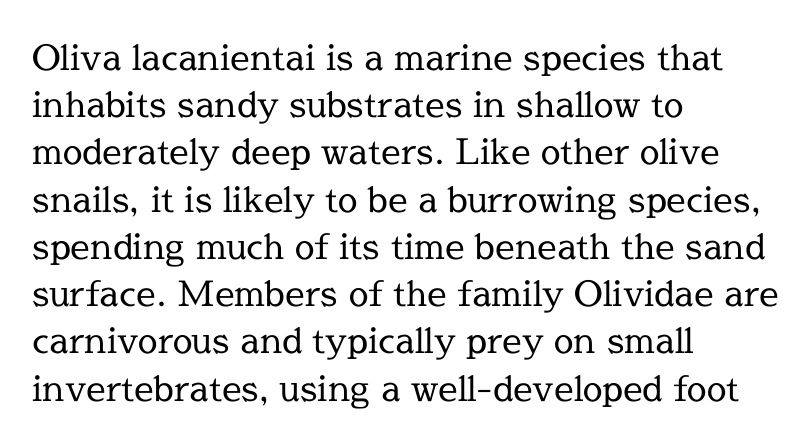
{"serif": "yes", "italic": "no", "bold": "no", "weight": "regular", "width": "normal", "x_height": "medium", "monospaced": "no", "underline": "no", "align": "left", "line_spacing": "normal", "line_spacing_ratio": 1.35, "letter_spacing": "normal", "letter_spacing_em": 0.0, "glyph_px": 35}
